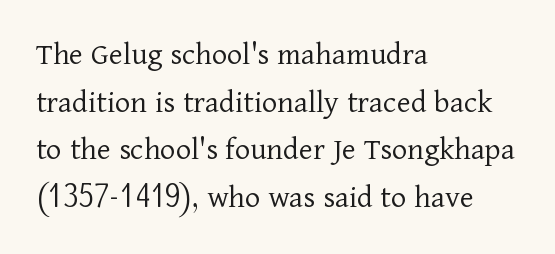
Q: Is the text bold? A: No.
Q: Is the text italic (slanted)? A: No, it is upright.
Q: Is the typeface a serif or a sans-serif typeface? A: Serif.
Q: Is the text underlined? A: No.
Q: How is the paragraph aligned? A: Left-aligned.
Q: Is the spacing between letters normal or unusually wide? A: Normal.
Q: Is the spacing between lines tight, normal or loose? A: Normal.
Q: Width (condensed, normal, or wide)? A: Normal.
Q: Stroke contrast? A: Low.
Q: x-height? A: Medium.
Q: Monospaced? A: No.
